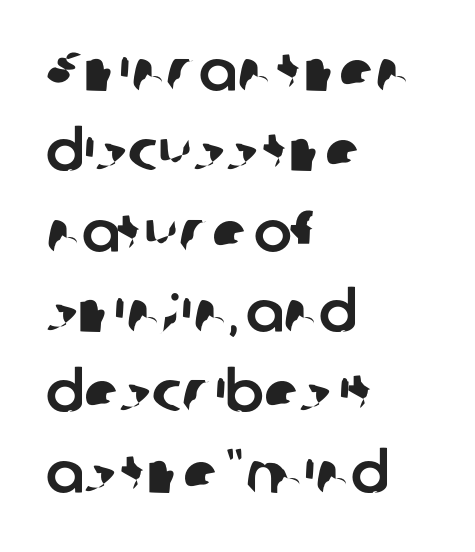
The characters display no serif detailing; their extremities are plain. The lines are quadded left. A clean baseline with only descenders dipping below it. Default kerning and tracking; the words read as compact shapes. Proportional: the letters do not fall into vertical columns. This block has exactly the height ordinary leading produces.
